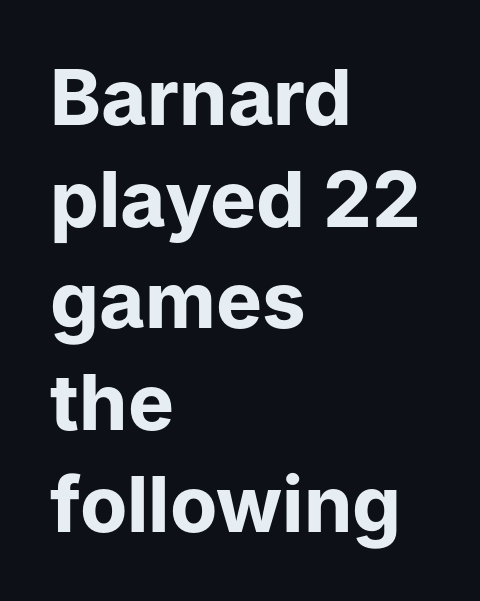
{"serif": "no", "italic": "no", "bold": "yes", "weight": "bold", "width": "normal", "stroke_contrast": "low", "x_height": "medium", "monospaced": "no", "underline": "no", "align": "left", "line_spacing": "normal", "line_spacing_ratio": 1.32, "letter_spacing": "normal", "letter_spacing_em": 0.0, "glyph_px": 77}
